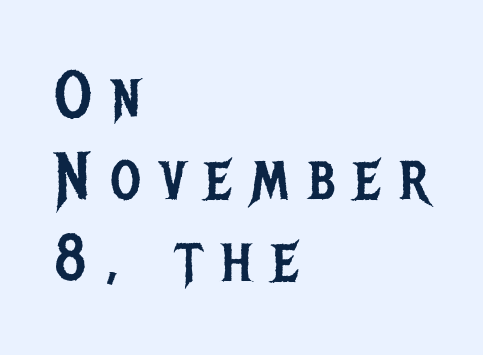
The image shows 66 px regular-weight, condensed sans-serif type, upright; set left-aligned, line spacing 1.24x, unusually wide letter spacing (+0.29 em), not underlined; low stroke contrast and a large x-height.
